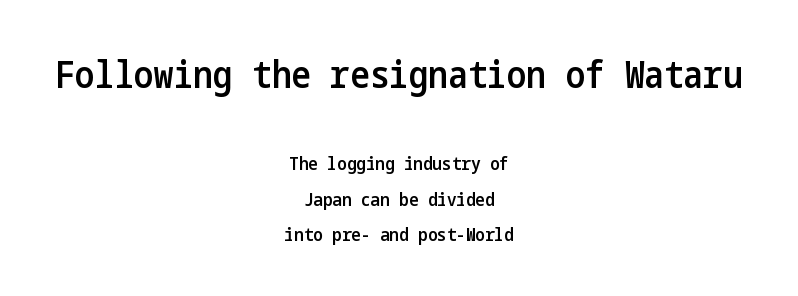
The image shows 37 px semibold, condensed sans-serif type, upright; set centered, loose line spacing (1.97x), normal letter spacing, not underlined; the first (top) block is 2.06x larger; low stroke contrast and a medium x-height.
